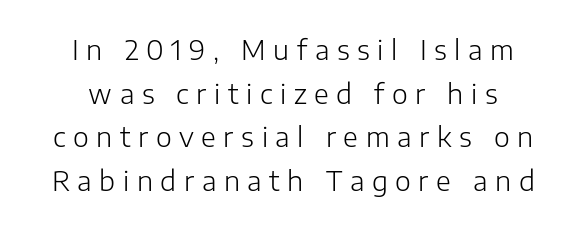
The image shows 27 px text type, upright; set centered, normal line spacing (1.62x), unusually wide letter spacing (+0.28 em), not underlined.
